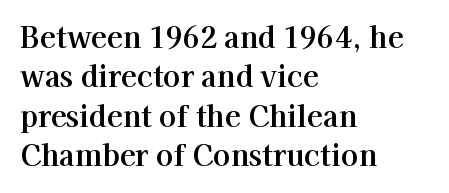
{"serif": "yes", "italic": "no", "width": "normal", "stroke_contrast": "high", "x_height": "medium", "monospaced": "no", "underline": "no", "align": "left", "line_spacing": "normal", "line_spacing_ratio": 1.36, "letter_spacing": "normal", "letter_spacing_em": 0.0, "glyph_px": 29}
